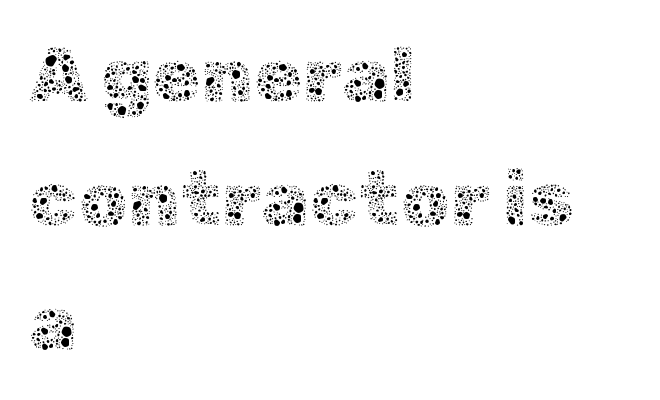
The image shows 78 px thin type, upright; set left-aligned, normal line spacing (1.59x), normal letter spacing, not underlined; a medium x-height.
